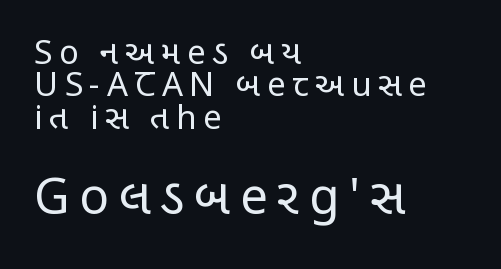
{"serif": "no", "italic": "no", "bold": "no", "weight": "regular", "width": "condensed", "stroke_contrast": "low", "x_height": "large", "monospaced": "no", "underline": "no", "align": "left", "line_spacing": "tight", "line_spacing_ratio": 0.98, "letter_spacing": "wide", "letter_spacing_em": 0.2, "larger_block": "second", "size_ratio": 1.48, "glyph_px": 49}
